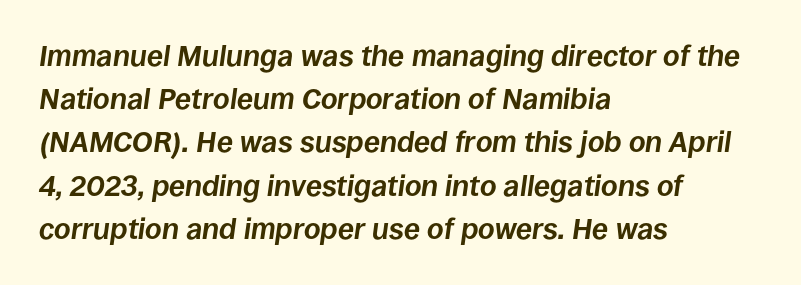
Q: Is the text bold? A: Yes.
Q: Is the text italic (slanted)? A: Yes, it leans right by about 8 degrees.
Q: Is the text underlined? A: No.
Q: How is the paragraph aligned? A: Left-aligned.
Q: Is the spacing between letters normal or unusually wide? A: Normal.
Q: Is the spacing between lines tight, normal or loose? A: Normal.
Q: Width (condensed, normal, or wide)? A: Normal.
Q: Stroke contrast? A: Low.
Q: x-height? A: Large.
Q: Monospaced? A: No.
